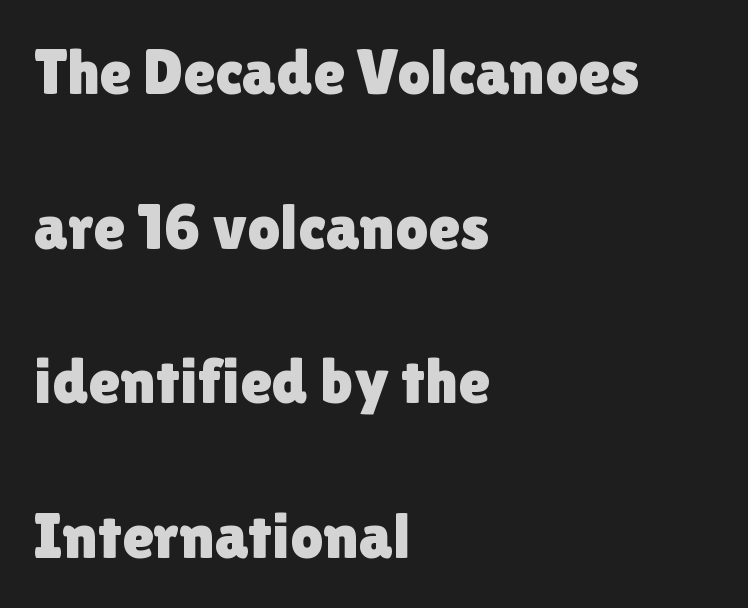
{"serif": "no", "italic": "no", "width": "normal", "x_height": "medium", "monospaced": "no", "underline": "no", "align": "left", "line_spacing": "loose", "line_spacing_ratio": 2.38, "letter_spacing": "normal", "letter_spacing_em": 0.0, "glyph_px": 65}
